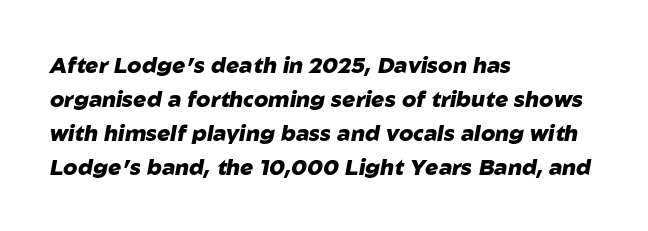
This is heavy type, rendered in bold. Whoever set this chose a conventional vertical rhythm. Type without underlining. The letterforms sit shoulder to shoulder at normal distance.
